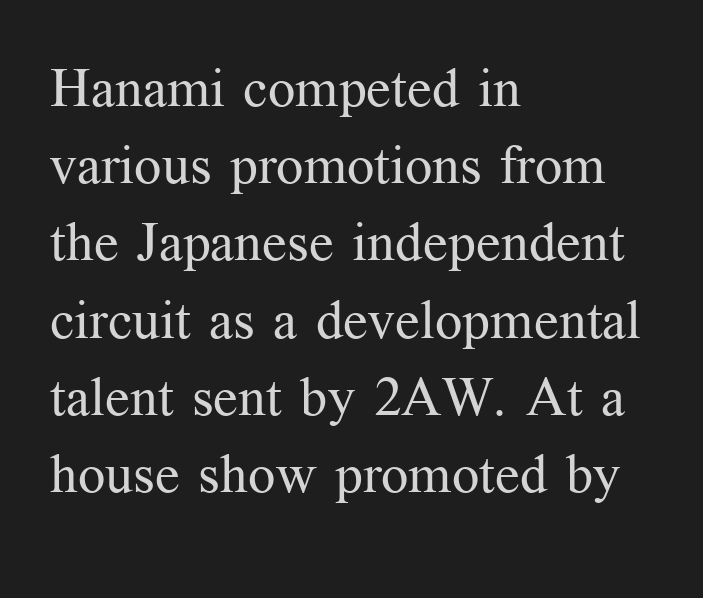
Alignment: flush left. No chunkiness to these letters — they're not bold. The lettering stays uniformly vertical, giving the passage a roman look. You could not count columns in this text — the font is proportionally spaced. Any mark beneath the type? The region is blank. A typesetter would call this leading conventional body-copy spacing.
